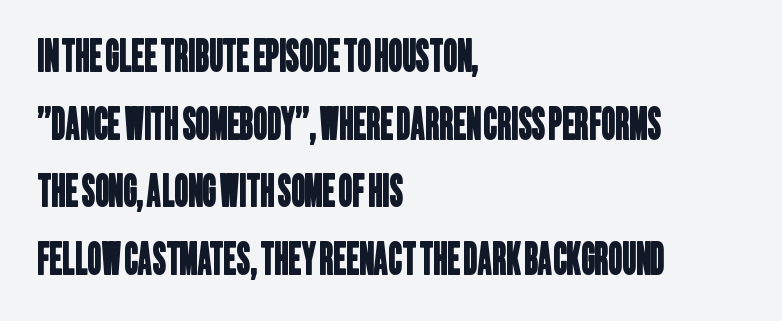
Serif or sans? Sans — the stroke terminals are bare. The area under the type is left untouched. Tracking here is standard; glyphs follow each other at the usual distance. The block of text has a typical density, with ordinary space between rows. Does the copy run flush right? No — it runs flush left. The face used here is proportionally spaced, like ordinary book or web type.
